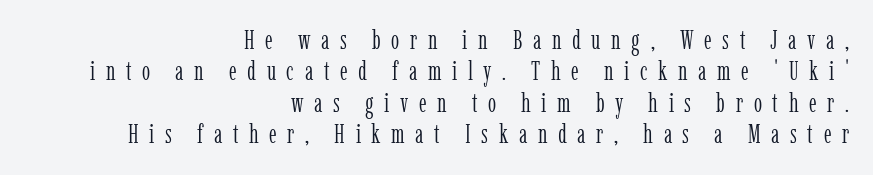
{"italic": "no", "bold": "no", "underline": "no", "align": "right", "line_spacing_ratio": 1.21, "letter_spacing": "wide", "letter_spacing_em": 0.41, "glyph_px": 26}
